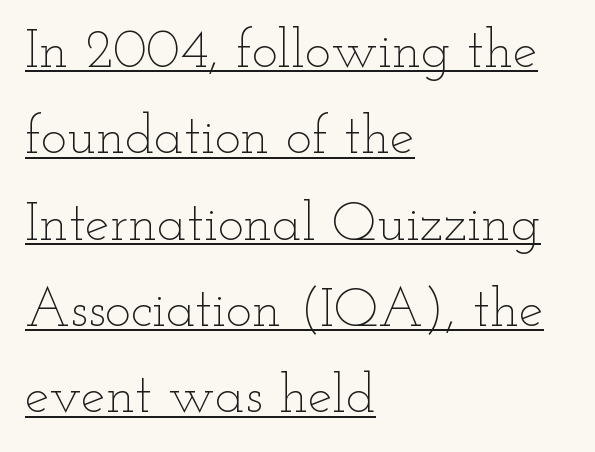
How would I describe the line gaps? Plain and ordinary. The face used here is proportionally spaced, like ordinary book or web type. Visually the block forms a straight wall on the left and a jagged coastline on the right. Weight: in the light-to-regular range.
